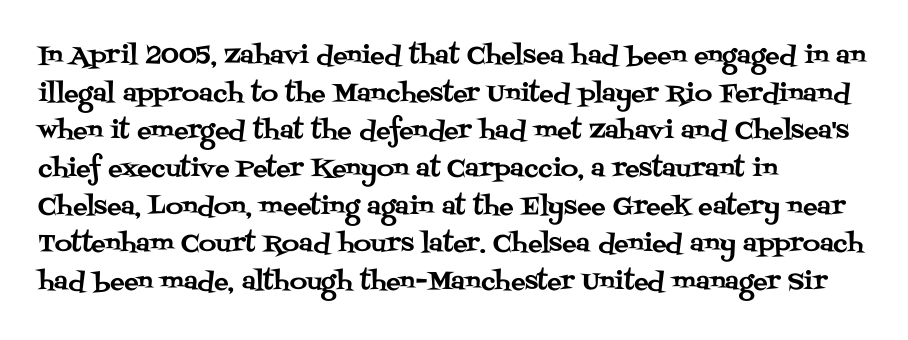
Students, observe: this is what conventionally led text looks like. When letters stand straight like this, we call the style roman or upright. Horizontally, the lines are justified to the leading edge only. The type is set solid horizontally, with unmodified tracking. The baseline area is clear.
